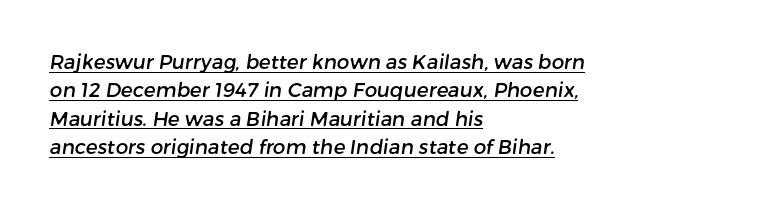
{"underline": "yes", "align": "left", "line_spacing": "normal", "line_spacing_ratio": 1.42, "letter_spacing": "normal", "letter_spacing_em": 0.0, "glyph_px": 20}
